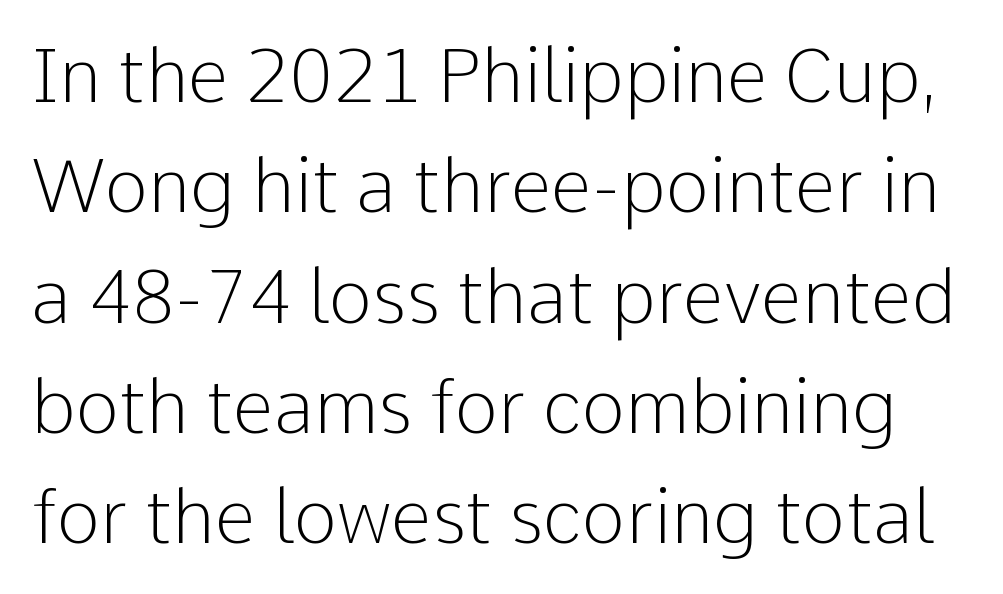
Q: Is the text bold? A: No.
Q: Is the text italic (slanted)? A: No, it is upright.
Q: Is the typeface a serif or a sans-serif typeface? A: Sans-serif.
Q: Is the text underlined? A: No.
Q: Is the spacing between letters normal or unusually wide? A: Normal.
Q: Is the spacing between lines tight, normal or loose? A: Normal.
Q: Width (condensed, normal, or wide)? A: Normal.
Q: Stroke contrast? A: Low.
Q: x-height? A: Medium.
Q: Monospaced? A: No.
